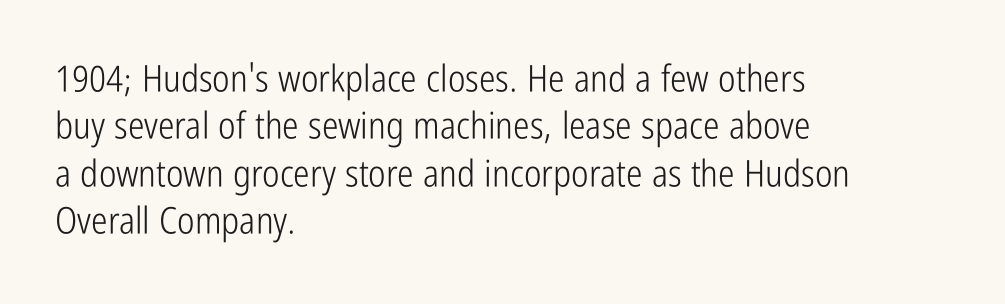
{"serif": "no", "italic": "no", "bold": "no", "weight": "light", "width": "condensed", "stroke_contrast": "low", "x_height": "medium", "monospaced": "no", "underline": "no", "align": "left", "line_spacing": "normal", "line_spacing_ratio": 1.28, "letter_spacing": "normal", "letter_spacing_em": 0.0, "glyph_px": 37}
